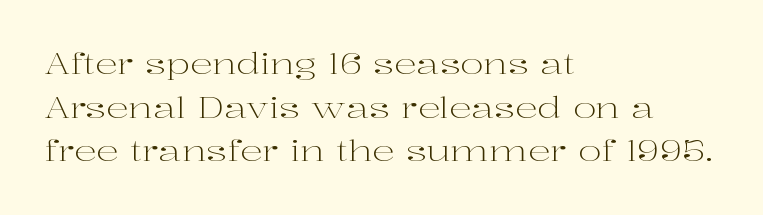
Where is the straight margin? On the left. Ascenders rise straight up at ninety degrees. The cut favours lightness, reaching ordinary text weight at its darkest. Students, observe: this is what conventionally led text looks like.
